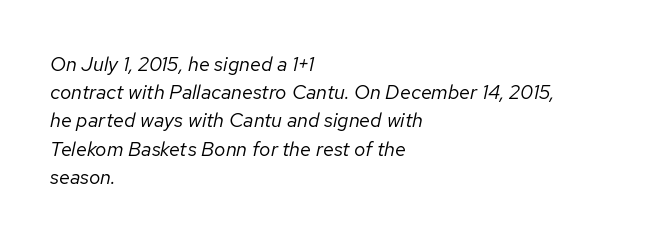
Q: Is the text bold? A: No.
Q: Is the text italic (slanted)? A: Yes, it leans right by about 12 degrees.
Q: Is the text underlined? A: No.
Q: How is the paragraph aligned? A: Left-aligned.
Q: Is the spacing between letters normal or unusually wide? A: Normal.
Q: Is the spacing between lines tight, normal or loose? A: Normal.
